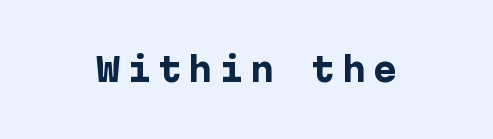
The image shows 32 px heavy sans-serif type, upright; set unusually wide letter spacing (+0.21 em), not underlined; low stroke contrast and a medium x-height.
